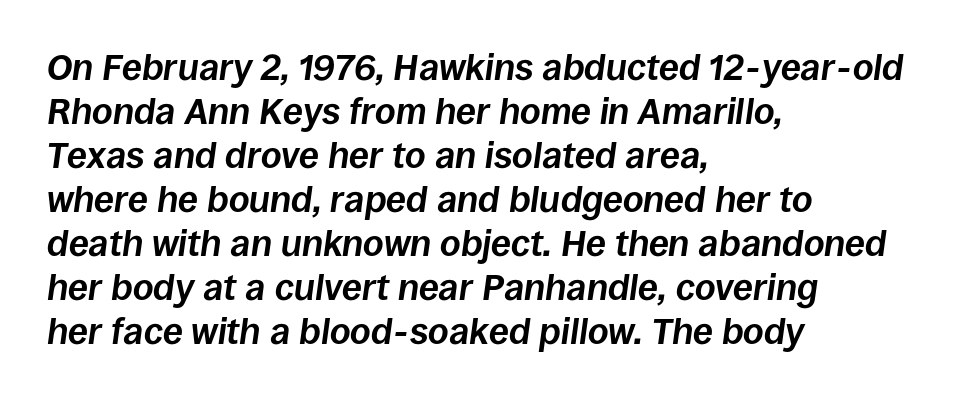
In terms of posture, this sample is oblique. These lines are set flush left with a ragged right edge. Each word holds together tightly as a unit, with standard inter-letter gaps. The letters advance in unequal steps, a hallmark of proportional type. Does the weight exceed regular? Yes, all the way to bold. This rendering features lettering with no underline.
